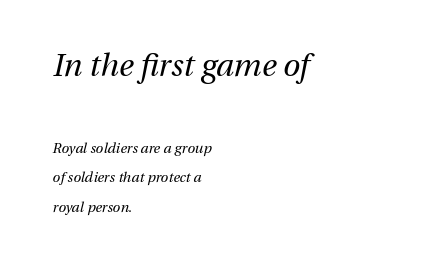
The image shows 31 px regular-weight type, italic (leaning right); set left-aligned, loose line spacing (2.1x), normal letter spacing, not underlined; the first (top) block is 2.21x larger; medium stroke contrast and a medium x-height.
